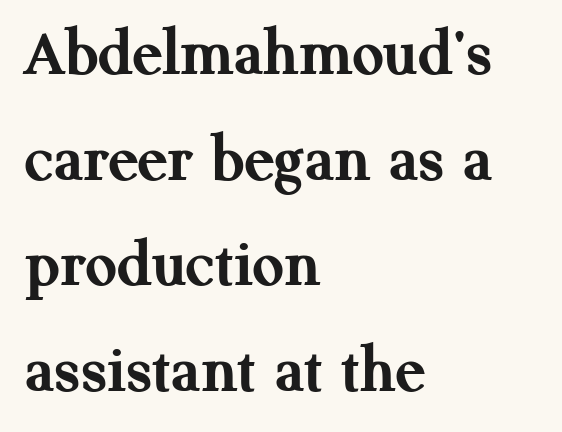
You could not count columns in this text — the font is proportionally spaced. The paragraph shown leans on its left margin. The strip under each line holds only bare page. Students, note that the glyphs here touch the page at normal intervals.
